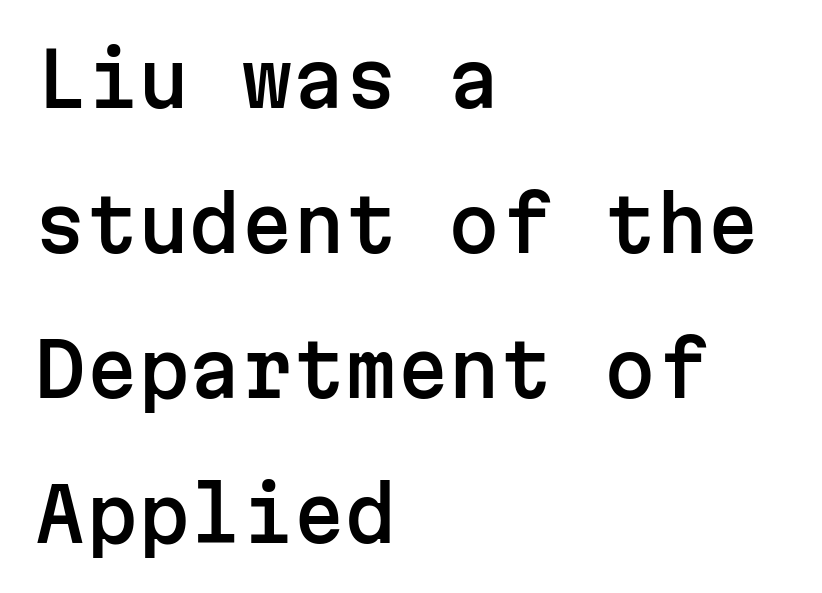
The space beneath each line is pristine and unruled. Rendered with straight, roman letterforms. The paragraph has a hard left edge and a soft right edge. One glance says open: line gaps are wider than usual. Standard letterfit; no display-style spreading of the glyphs. A typesetter would call this monospace, since all characters share one set width.
